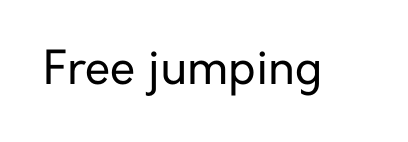
Q: Is the text bold? A: No.
Q: Is the text italic (slanted)? A: No, it is upright.
Q: Is the typeface a serif or a sans-serif typeface? A: Sans-serif.
Q: Is the text underlined? A: No.
Q: Is the spacing between letters normal or unusually wide? A: Normal.
Q: Width (condensed, normal, or wide)? A: Normal.
Q: Stroke contrast? A: Low.
Q: x-height? A: Medium.
Q: Monospaced? A: No.
